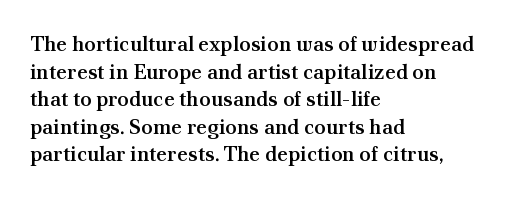
{"italic": "no", "bold": "semi", "underline": "no", "align": "left", "line_spacing": "normal", "line_spacing_ratio": 1.31, "letter_spacing": "normal", "letter_spacing_em": 0.0, "glyph_px": 21}
